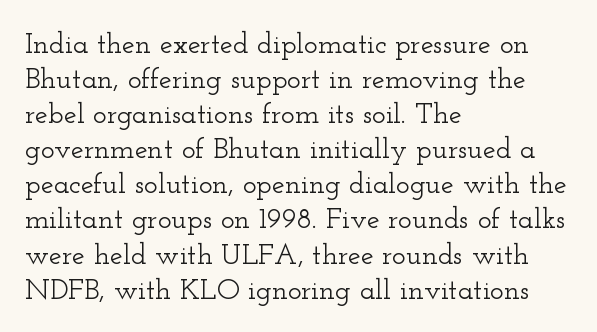
{"serif": "yes", "italic": "no", "width": "wide", "stroke_contrast": "low", "x_height": "small", "monospaced": "no", "underline": "no", "align": "left", "line_spacing_ratio": 1.21, "letter_spacing": "normal", "letter_spacing_em": 0.0, "glyph_px": 29}
